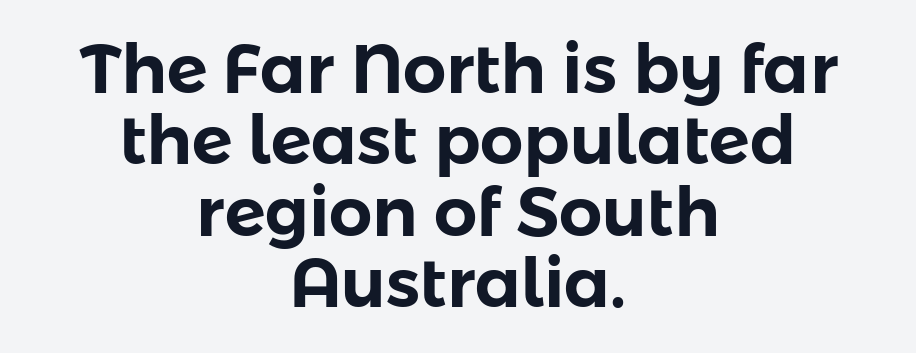
The image shows 68 px sans-serif type, upright; set centered, tight line spacing (1.05x), normal letter spacing, not underlined; low stroke contrast and a medium x-height.
